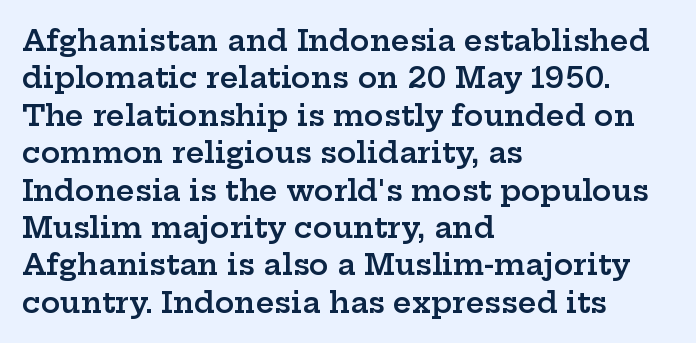
Q: Is the text bold? A: Semi-bold.
Q: Is the text italic (slanted)? A: No, it is upright.
Q: Is the typeface a serif or a sans-serif typeface? A: Serif.
Q: Is the text underlined? A: No.
Q: How is the paragraph aligned? A: Left-aligned.
Q: Is the spacing between letters normal or unusually wide? A: Normal.
Q: Is the spacing between lines tight, normal or loose? A: Normal.
Q: Width (condensed, normal, or wide)? A: Wide.
Q: Stroke contrast? A: Low.
Q: x-height? A: Medium.
Q: Monospaced? A: No.
